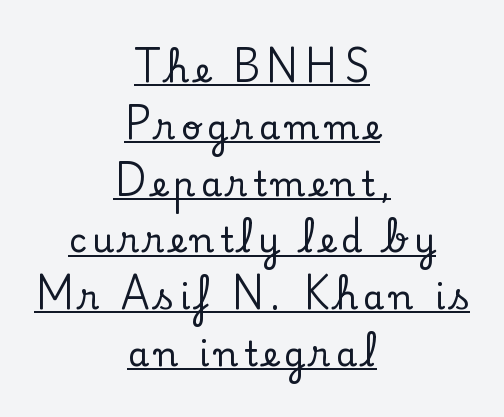
Tall strokes in this sample are plumb rather than angled. The passage shown is typed in a proportional face where columns would drift. The sample's only ornament is a line tracing under the words. This block has exactly the height ordinary leading produces. The lines in this sample share a center point and differ in where they start and stop.
